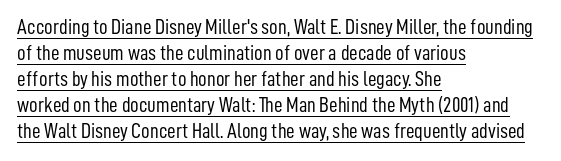
The image shows 21 px text type, upright; set left-aligned, line spacing 1.24x, normal letter spacing, underlined.
